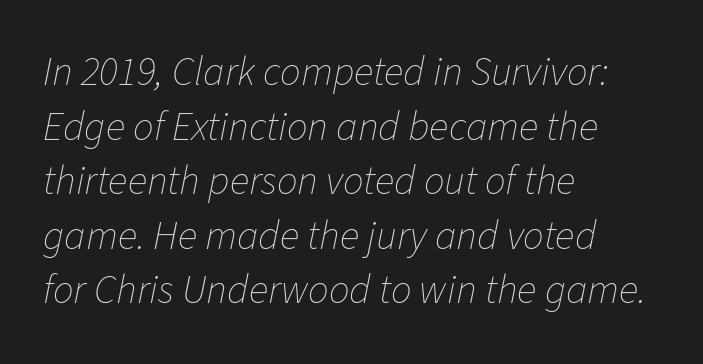
The image shows 41 px thin type, italic (leaning right); set left-aligned, normal line spacing (1.33x), normal letter spacing, not underlined; low stroke contrast and a medium x-height.
